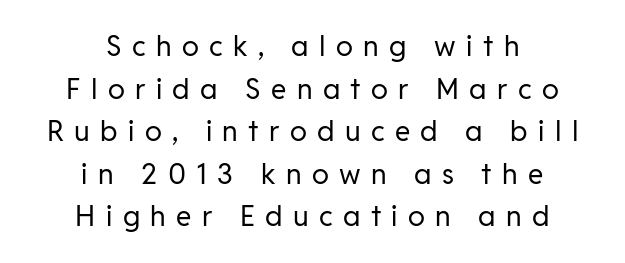
Does the copy run flush right? No — it is centered line by line. A typesetter would mark this as roman, not italic. The letterforms stand isolated, each surrounded by extra space. No letter is thick-stroked: the sample isn't bold.
